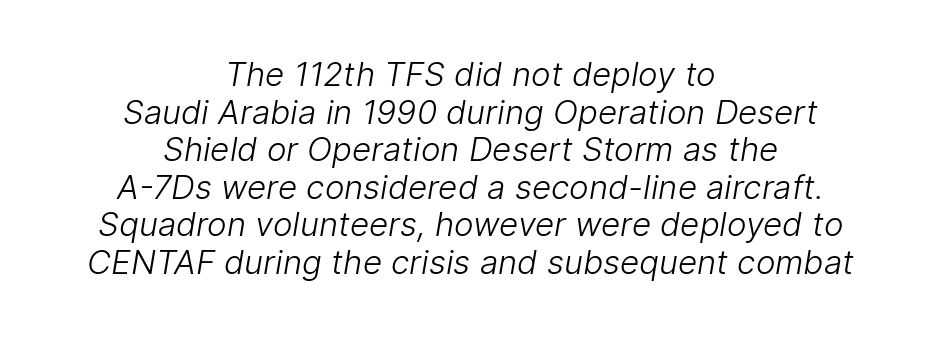
The image shows 33 px light sans-serif type; set centered, tight line spacing (1.14x), normal letter spacing, not underlined; low stroke contrast and a medium x-height.
